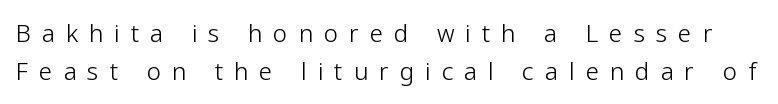
The image shows 24 px text type, upright; set normal line spacing (1.58x), unusually wide letter spacing (+0.46 em), not underlined.
